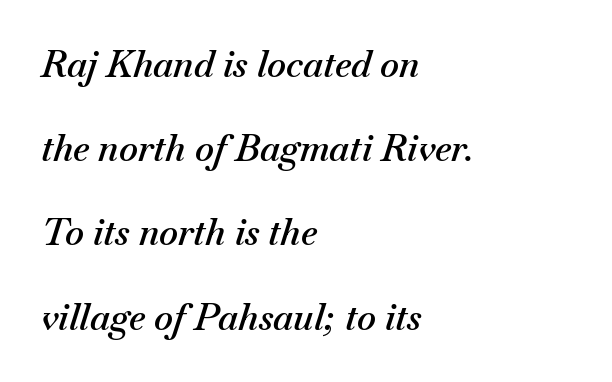
Spacing verdict: proportional, widths tailored to each character. Unmarked baselines from the first word to the last. I'd describe the lettering as semibold — firm but not a full bold. The font's italic variant was chosen for this text. The gaps between neighbouring characters are ordinary and unremarkable.
